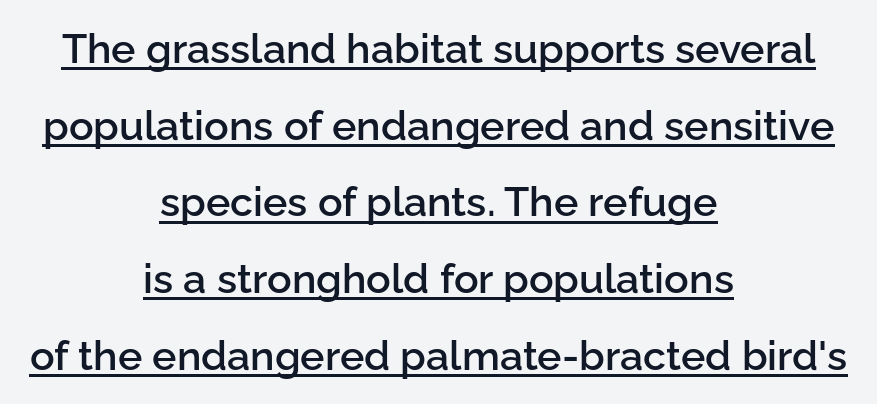
Q: Is the text bold? A: Semi-bold.
Q: Is the text italic (slanted)? A: No, it is upright.
Q: Is the typeface a serif or a sans-serif typeface? A: Sans-serif.
Q: Is the text underlined? A: Yes.
Q: How is the paragraph aligned? A: Centered.
Q: Is the spacing between letters normal or unusually wide? A: Normal.
Q: Width (condensed, normal, or wide)? A: Normal.
Q: Stroke contrast? A: Low.
Q: x-height? A: Medium.
Q: Monospaced? A: No.
